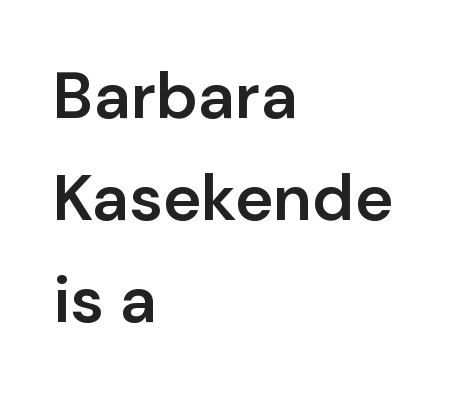
The zone under the glyphs is completely vacant. The type sits square on the baseline with zero lean. Is there much room between lines? A standard amount, neither cramped nor airy. A bit beefed up — I'd call it semibold rather than bold. Look at the bottom of the vertical strokes: they stop flat, with no serifs. This sample has the flowing, uneven cadence of proportional lettering.
